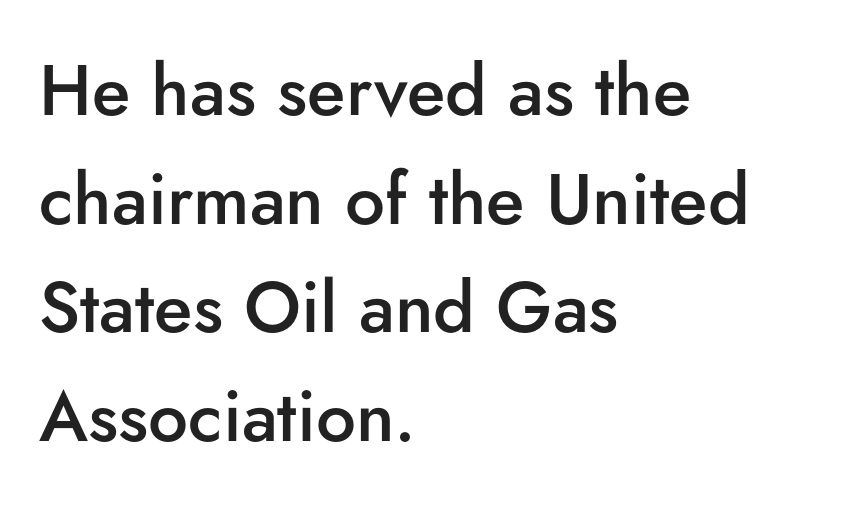
The image shows 71 px semibold sans-serif type, upright; set left-aligned, normal line spacing (1.53x), normal letter spacing, not underlined; low stroke contrast and a small x-height.
